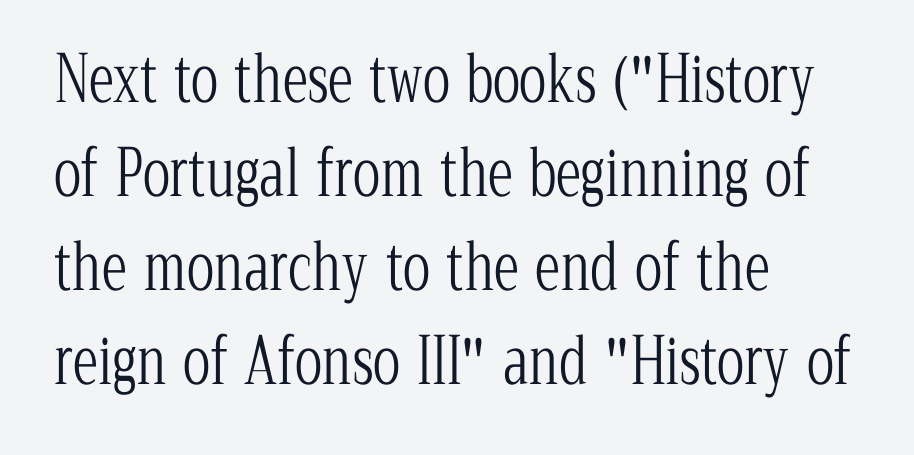
Think of a printed novel: that variable character pitch is what you see here. The glyphs in this specimen are seriffed. Underline: absent. Every row of glyphs begins at an identical x-position on the left.
